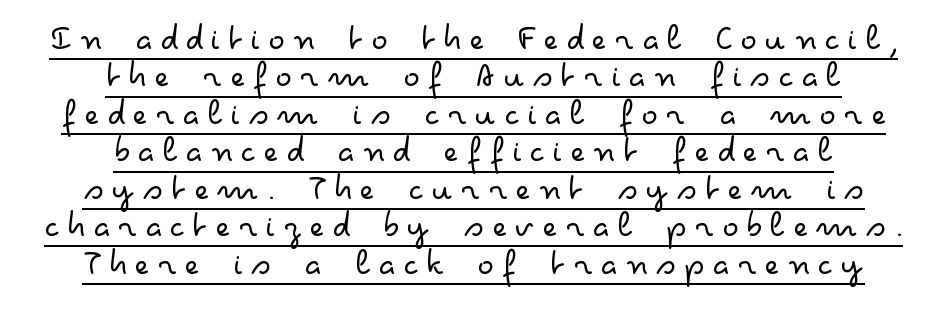
The image shows 39 px light, wide sans-serif type, upright; set centered, tight line spacing (0.96x), underlined; low stroke contrast and a small x-height.
